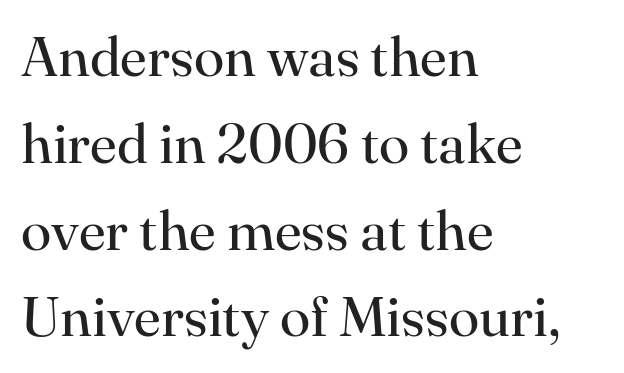
{"serif": "yes", "italic": "no", "bold": "no", "weight": "regular", "width": "normal", "stroke_contrast": "high", "x_height": "small", "monospaced": "no", "underline": "no", "align": "left", "line_spacing": "normal", "line_spacing_ratio": 1.55, "letter_spacing": "normal", "letter_spacing_em": 0.0, "glyph_px": 56}
